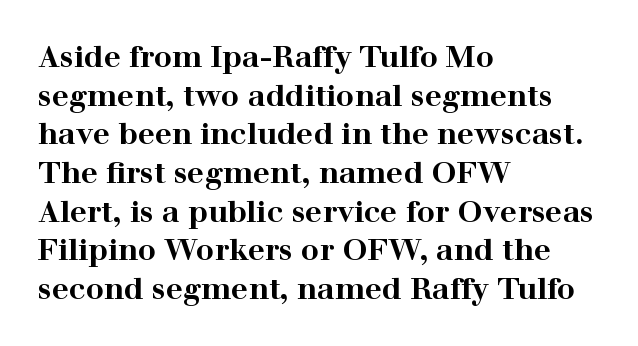
Q: Is the text bold? A: Yes.
Q: Is the text italic (slanted)? A: No, it is upright.
Q: Is the typeface a serif or a sans-serif typeface? A: Serif.
Q: Is the text underlined? A: No.
Q: How is the paragraph aligned? A: Left-aligned.
Q: Is the spacing between letters normal or unusually wide? A: Normal.
Q: Is the spacing between lines tight, normal or loose? A: Normal.
Q: Width (condensed, normal, or wide)? A: Wide.
Q: Stroke contrast? A: High.
Q: x-height? A: Medium.
Q: Monospaced? A: No.
